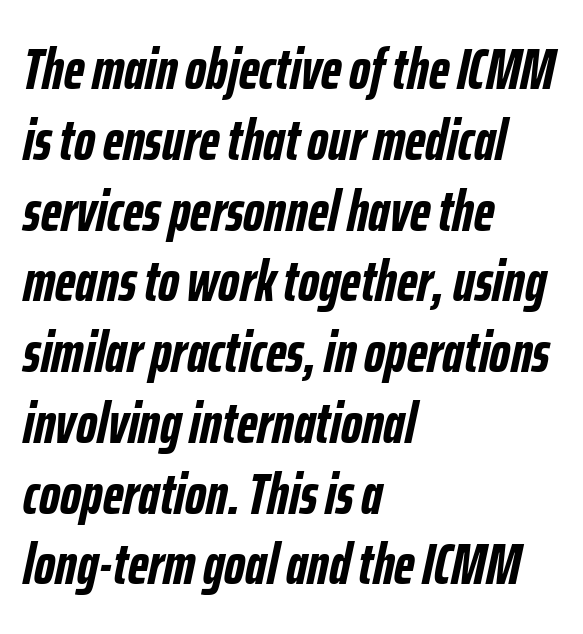
Q: Is the text bold? A: Yes.
Q: Is the text italic (slanted)? A: Yes, it leans right by about 12 degrees.
Q: Is the text underlined? A: No.
Q: How is the paragraph aligned? A: Left-aligned.
Q: Is the spacing between letters normal or unusually wide? A: Normal.
Q: Width (condensed, normal, or wide)? A: Condensed.
Q: Stroke contrast? A: Low.
Q: x-height? A: Medium.
Q: Monospaced? A: No.
